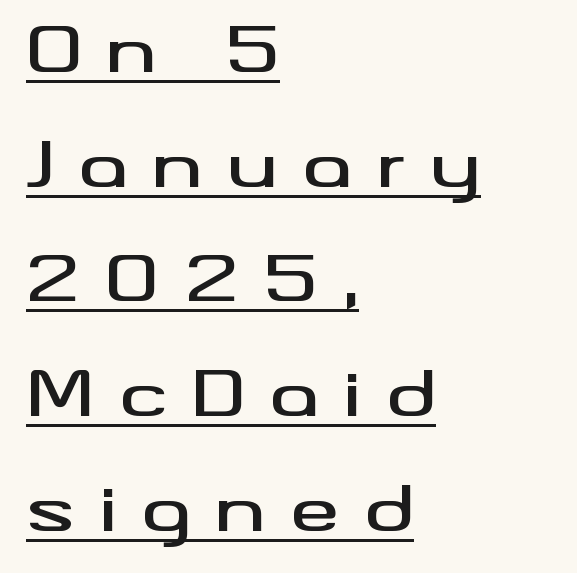
The lettering is marked with a stroke running underneath it. Proportional: the letters do not fall into vertical columns. The lines in this sample share a left origin and differ only in where they stop. Is there any slant? The stems are plumb.
